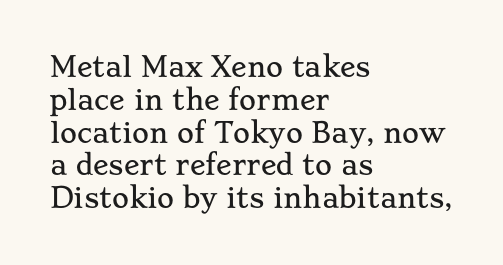
The image shows 26 px text type, upright; set left-aligned, normal line spacing (1.26x), normal letter spacing, not underlined.
